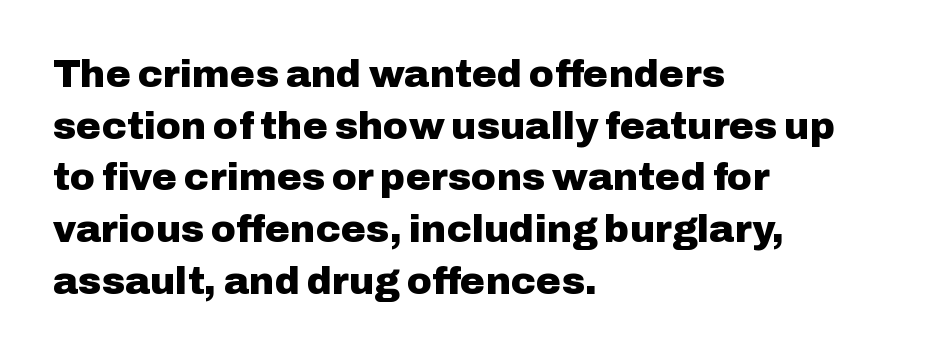
The lettering stays uniformly vertical, giving the passage a roman look. The strip under each line holds only bare page. Observe the absence of serifs on each vertical stroke in this sample. Summary of weight: heavy, a full bold. The line-height multiplier appears to be the usual default.
